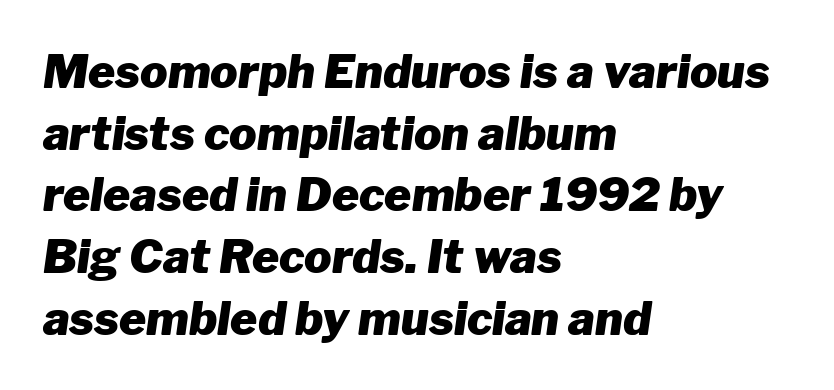
The image shows 46 px heavy type, italic (leaning right); set left-aligned, normal line spacing (1.34x), normal letter spacing, not underlined; low stroke contrast and a medium x-height.
